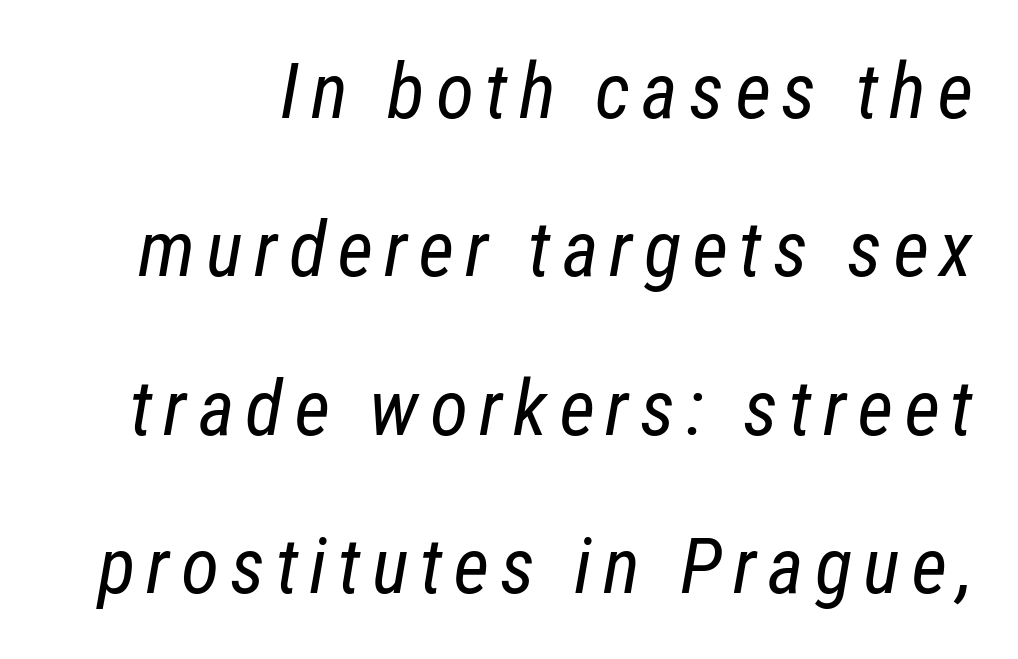
{"italic": "yes", "lean": "right", "slant_degrees": 12, "bold": "no", "weight": "regular", "width": "condensed", "stroke_contrast": "low", "x_height": "medium", "monospaced": "no", "underline": "no", "line_spacing": "loose", "line_spacing_ratio": 2.03, "glyph_px": 78}
